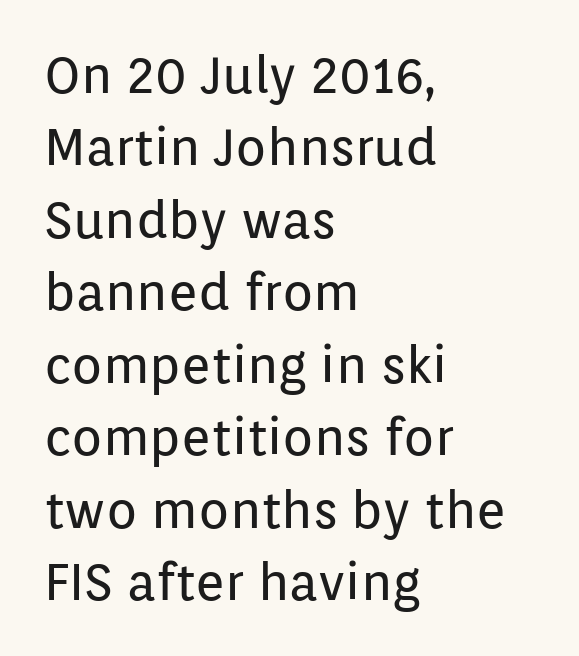
The image shows 51 px regular-weight sans-serif type, upright; set left-aligned, normal line spacing (1.42x), normal letter spacing, not underlined; low stroke contrast and a medium x-height.
